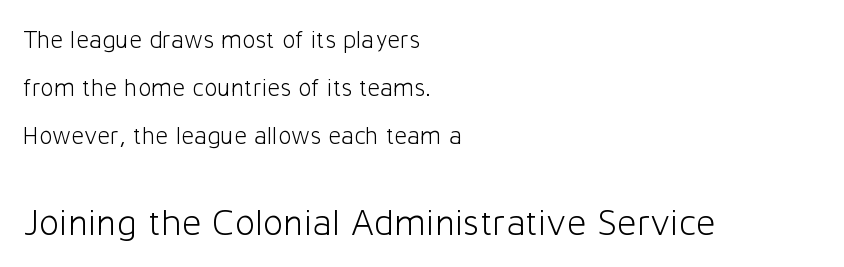
The image shows 38 px light sans-serif type, upright; set left-aligned, loose line spacing (1.93x), normal letter spacing, not underlined; the second (bottom) block is 1.52x larger; low stroke contrast and a medium x-height.
